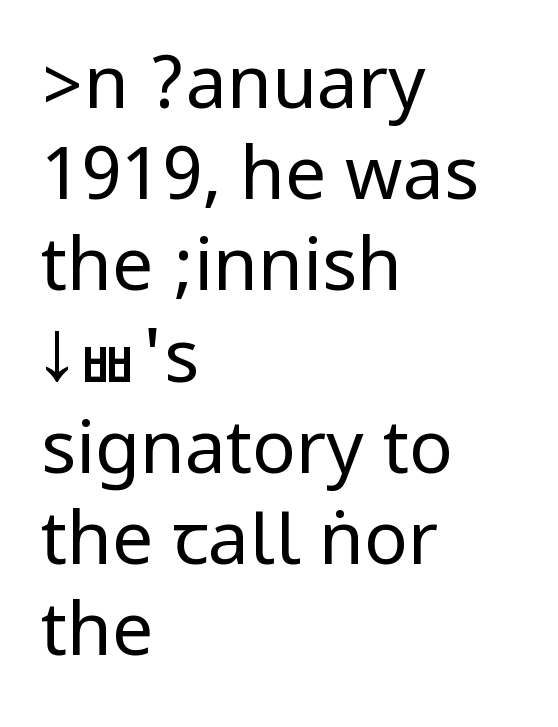
Q: Is the text bold? A: No.
Q: Is the text italic (slanted)? A: No, it is upright.
Q: Is the typeface a serif or a sans-serif typeface? A: Sans-serif.
Q: Is the text underlined? A: No.
Q: How is the paragraph aligned? A: Left-aligned.
Q: Is the spacing between letters normal or unusually wide? A: Normal.
Q: Is the spacing between lines tight, normal or loose? A: Normal.
Q: Width (condensed, normal, or wide)? A: Condensed.
Q: Stroke contrast? A: Low.
